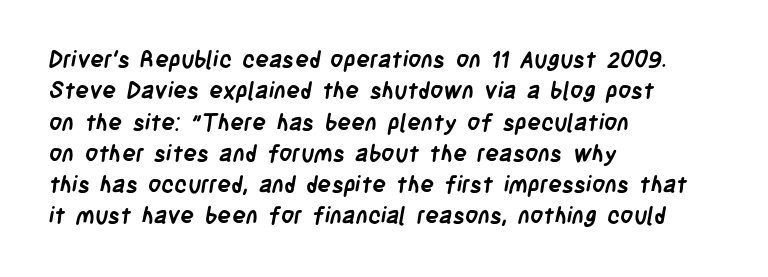
The image shows 23 px bold type; set left-aligned, normal line spacing (1.36x), normal letter spacing, not underlined.
